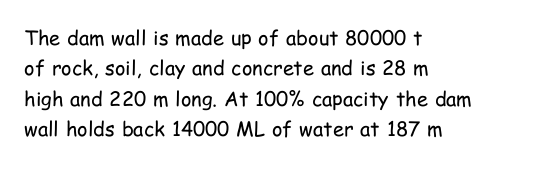
The typesetting does not lean heavy: it is not bold. Words appear dense and cohesive because spacing is normal. Every character sits straight up, as roman type does. What's the leading like? Ordinary, nothing unusual. Glance below the letters and you will spot only blank space.
